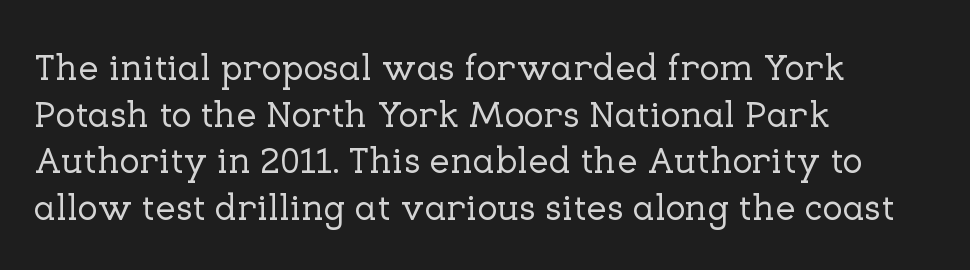
The letterforms sit shoulder to shoulder at normal distance. All the whitespace from short lines collects on the right. The space between consecutive lines is moderate. Note: serifs present on the glyphs. Designer's note — italics off, roman on.
